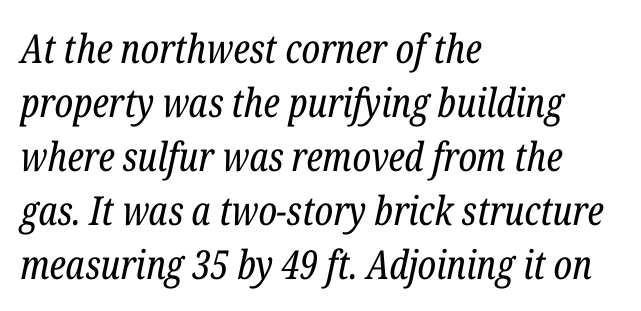
Unmarked baselines from the first word to the last. Tracking value appears to be zero — textbook default spacing. You can tell from the footed stems that serif type was used. The space between consecutive lines is moderate. The letters are slanted; this is an italic face.
